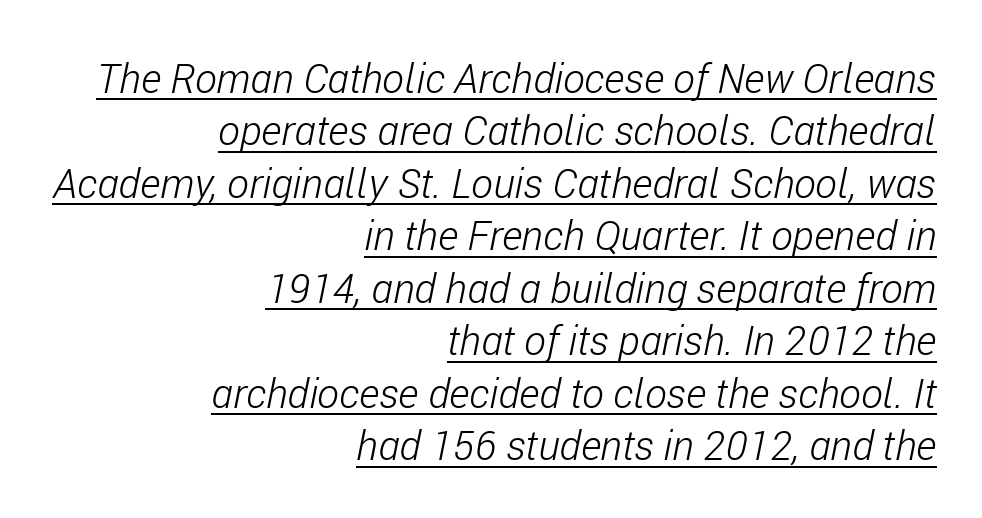
Q: Is the text bold? A: No.
Q: Is the text italic (slanted)? A: Yes, it leans right by about 11 degrees.
Q: Is the text underlined? A: Yes.
Q: How is the paragraph aligned? A: Right-aligned.
Q: Is the spacing between letters normal or unusually wide? A: Normal.
Q: Is the spacing between lines tight, normal or loose? A: Normal.
Q: Width (condensed, normal, or wide)? A: Condensed.
Q: Stroke contrast? A: Low.
Q: x-height? A: Medium.
Q: Monospaced? A: No.
